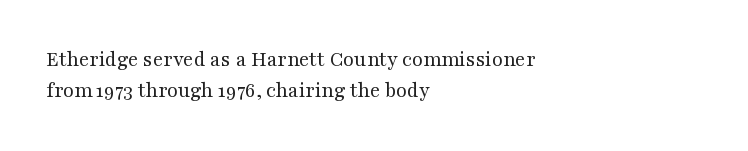
Every row of glyphs begins at an identical x-position on the left. The typesetting does not lean heavy: it is not bold. One glance says typical: line gaps are just what's usual. Underlining? Definitely not there.
